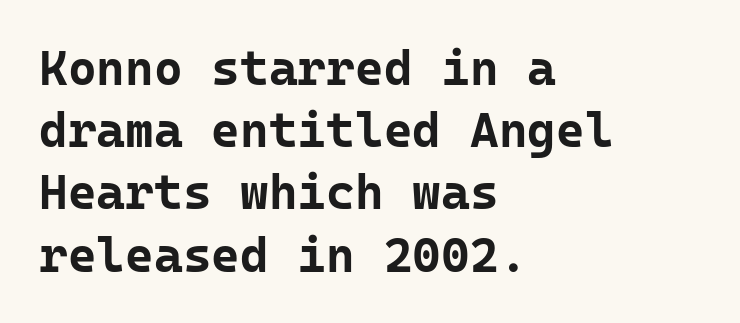
The image shows 49 px bold sans-serif type, upright, monospaced; set left-aligned, normal line spacing (1.27x), normal letter spacing, not underlined; low stroke contrast and a medium x-height.
